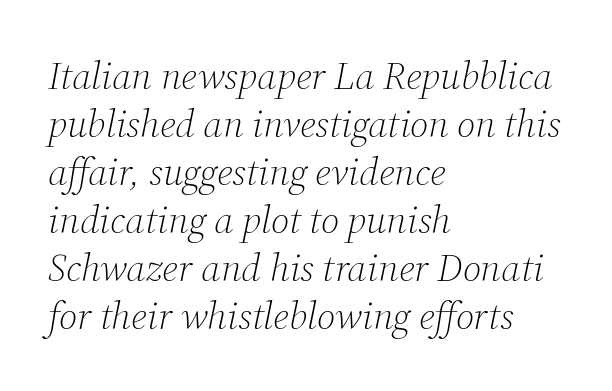
Has an underline been added? It has not. The horizontal fit of the characters is conventional and even. Notice how the passage keeps a crisp vertical edge on the left only. Looking at the ascenders, they clearly lean. Is this a fixed-width face? No — the glyphs have proportional, varying widths. The passage shown is typeset with a serif family.
